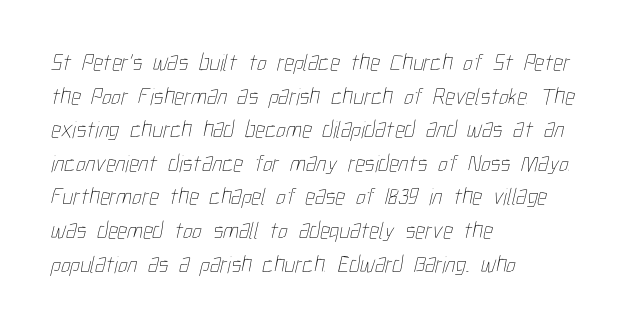
Horizontal alignment here is leftward, the default for most running prose. Weight: in the light-to-regular range. The glyphs are unaccompanied by any horizontal stroke below them. The lines sit at an ordinary, default distance from one another. Standard letterfit; no display-style spreading of the glyphs.
